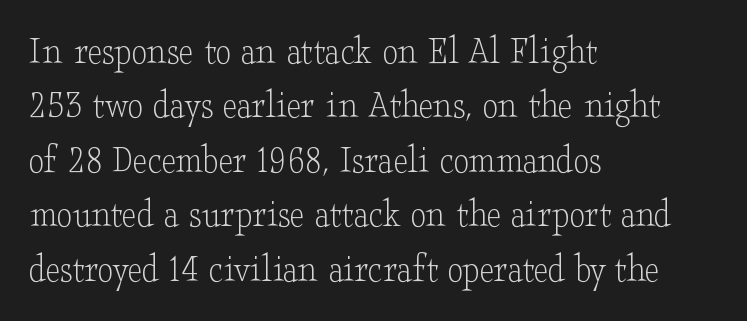
The typesetting does not lean heavy: it is not bold. Is this a fixed-width face? No — the glyphs have proportional, varying widths. The words here are not underlined. This sample uses a serif face.
